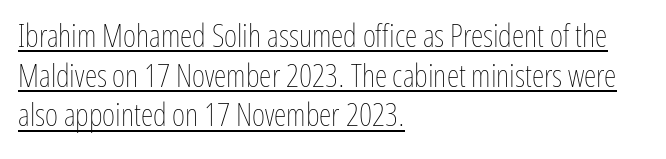
Q: Is the text bold? A: No.
Q: Is the text italic (slanted)? A: No, it is upright.
Q: Is the text underlined? A: Yes.
Q: How is the paragraph aligned? A: Left-aligned.
Q: Is the spacing between letters normal or unusually wide? A: Normal.
Q: Width (condensed, normal, or wide)? A: Condensed.
Q: Stroke contrast? A: Low.
Q: x-height? A: Medium.
Q: Monospaced? A: No.
